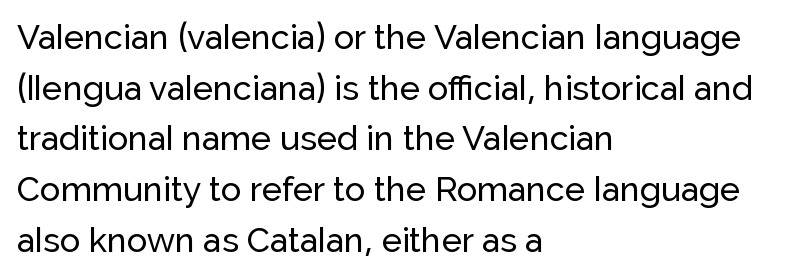
The image shows 34 px sans-serif type, upright; set left-aligned, normal line spacing (1.49x), normal letter spacing, not underlined; low stroke contrast and a medium x-height.
